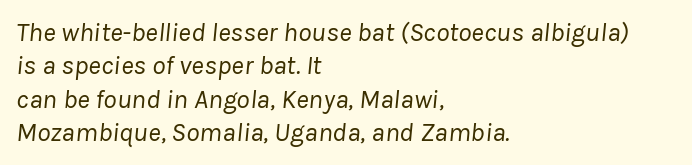
The specimen omits any rule beneath the text block's lines. Inter-character spacing is left at the font's built-in metrics. Does the lettering tilt? It does — this is italic. No letter is thick-stroked: the sample isn't bold.
